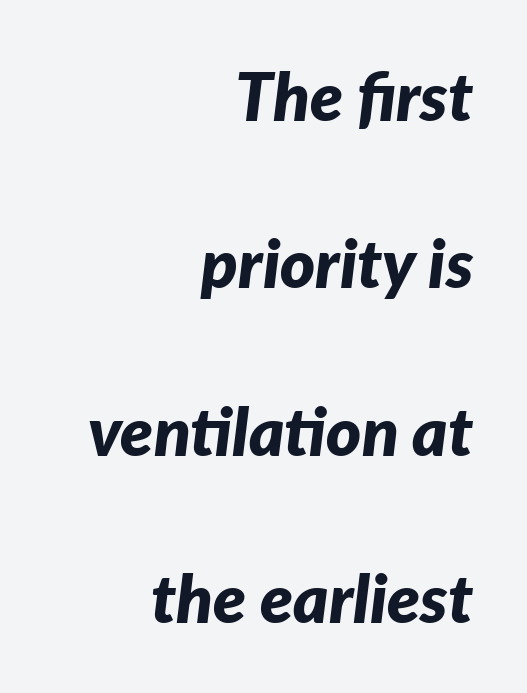
The image shows 67 px bold type, italic (leaning right); set right-aligned, loose line spacing (2.5x), normal letter spacing, not underlined; low stroke contrast and a medium x-height.
